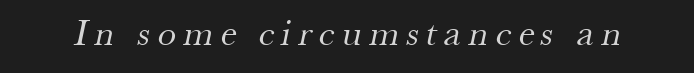
Q: Is the text bold? A: No.
Q: Is the typeface a serif or a sans-serif typeface? A: Serif.
Q: Is the text underlined? A: No.
Q: Is the spacing between letters normal or unusually wide? A: Unusually wide.
Q: Width (condensed, normal, or wide)? A: Normal.
Q: Stroke contrast? A: Medium.
Q: x-height? A: Small.
Q: Monospaced? A: No.
